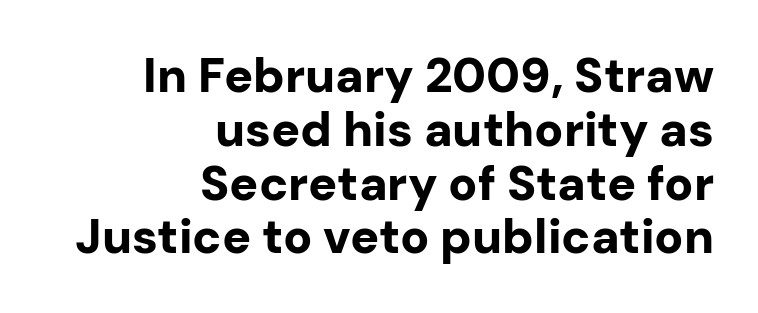
The lettering holds an erect, upright posture throughout. Classification — sans serif. Varying glyph widths throughout — classic text-font behaviour. Quick note: underline off.
